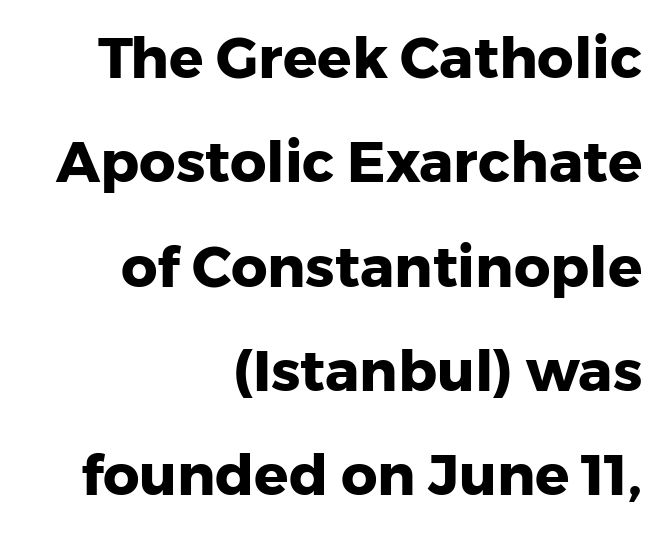
The image shows 57 px heavy sans-serif type, upright; set right-aligned, line spacing 1.83x, normal letter spacing, not underlined; low stroke contrast and a medium x-height.
